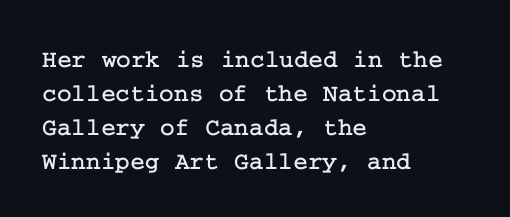
These lines were composed using upright roman letters. Line beginnings align vertically; line endings do not. Quick note: underline off. Nobody touched the tracking dial on this one. Leading matches the norm, producing a regular column.
